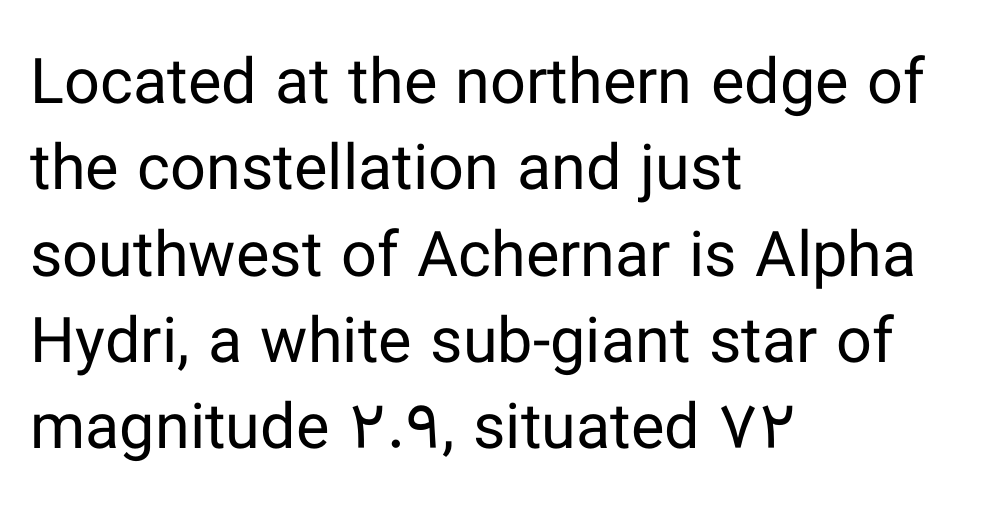
{"serif": "no", "italic": "no", "bold": "no", "weight": "regular", "width": "normal", "stroke_contrast": "low", "x_height": "medium", "monospaced": "no", "underline": "no", "align": "left", "line_spacing": "normal", "line_spacing_ratio": 1.37, "letter_spacing": "normal", "letter_spacing_em": 0.0, "glyph_px": 63}
